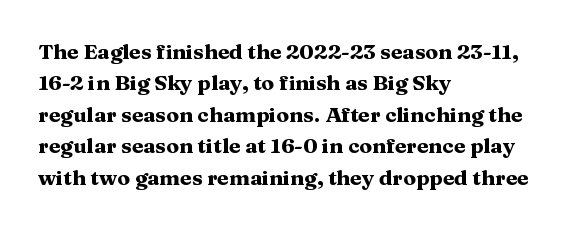
Q: Is the text bold? A: Yes.
Q: Is the text italic (slanted)? A: No, it is upright.
Q: Is the text underlined? A: No.
Q: How is the paragraph aligned? A: Left-aligned.
Q: Is the spacing between letters normal or unusually wide? A: Normal.
Q: Is the spacing between lines tight, normal or loose? A: Normal.
